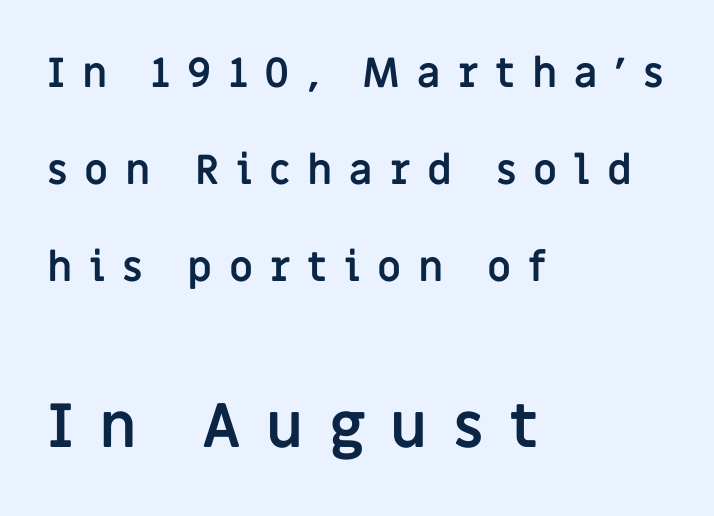
Every row of glyphs begins at an identical x-position on the left. This rendering features lettering with no underline. Here the designer chose a conventional face with non-uniform glyph widths. Strokes here are thick enough to call this a true bold.
